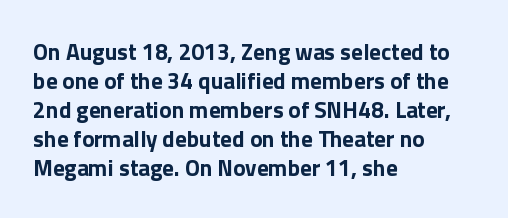
{"italic": "no", "bold": "yes", "underline": "no", "align": "left", "line_spacing": "normal", "line_spacing_ratio": 1.26, "letter_spacing": "normal", "letter_spacing_em": 0.0, "glyph_px": 23}
